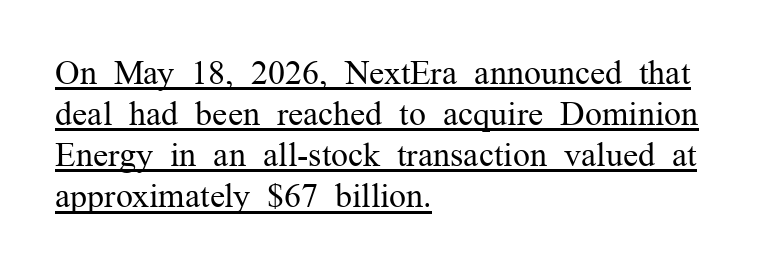
The rendering shows small feet on the letterforms — a serif design. Standard letterfit; no display-style spreading of the glyphs. The face looks like a standard text weight, possibly lighter. Proportional: the letters do not fall into vertical columns.
